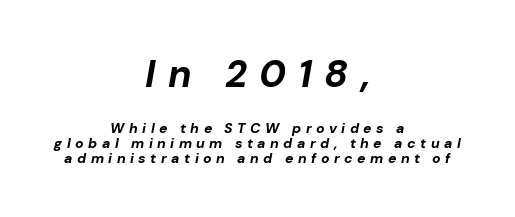
The image shows 38 px bold type, italic (leaning right); set centered, tight line spacing (1.05x), unusually wide letter spacing (+0.32 em), not underlined; the first (top) block is 2.71x larger; low stroke contrast and a medium x-height.
